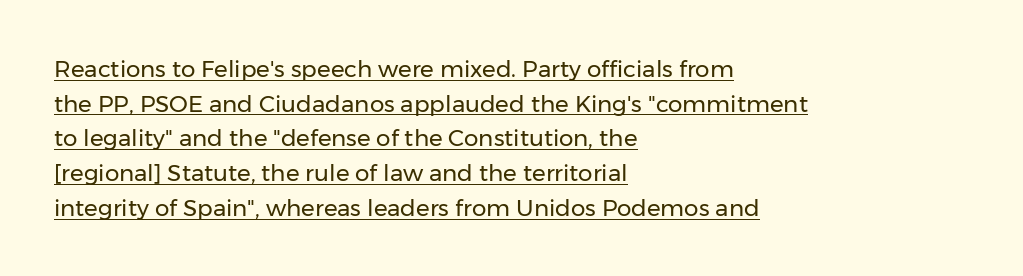
{"italic": "no", "bold": "no", "underline": "yes", "align": "left", "line_spacing": "normal", "line_spacing_ratio": 1.51, "letter_spacing": "normal", "letter_spacing_em": 0.0, "glyph_px": 23}
